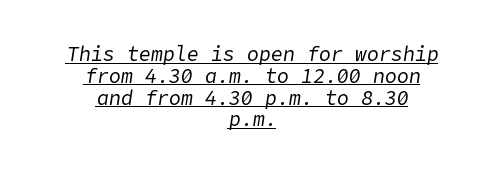
Cramped leading. The axis of the letterforms is tilted away from vertical. Characters follow at the spacing the type designer built in. Every row of glyphs is offset so its center matches the block's center.
